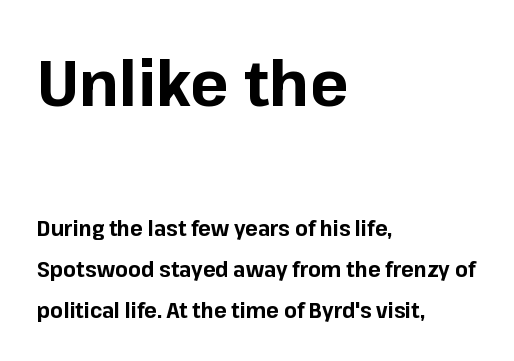
The image shows 64 px bold sans-serif type, upright; set left-aligned, loose line spacing (1.95x), normal letter spacing, not underlined; the first (top) block is 3.05x larger; low stroke contrast and a medium x-height.
